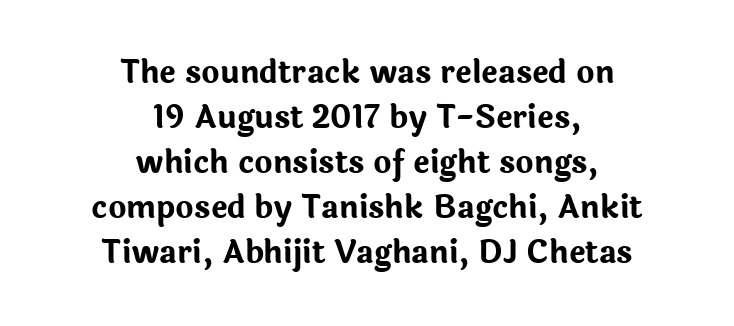
In CSS terms this would be text-align: center. The face used here has the dense, thick strokes of a bold. Posture: vertical. Any mark beneath the type? The region is blank.
